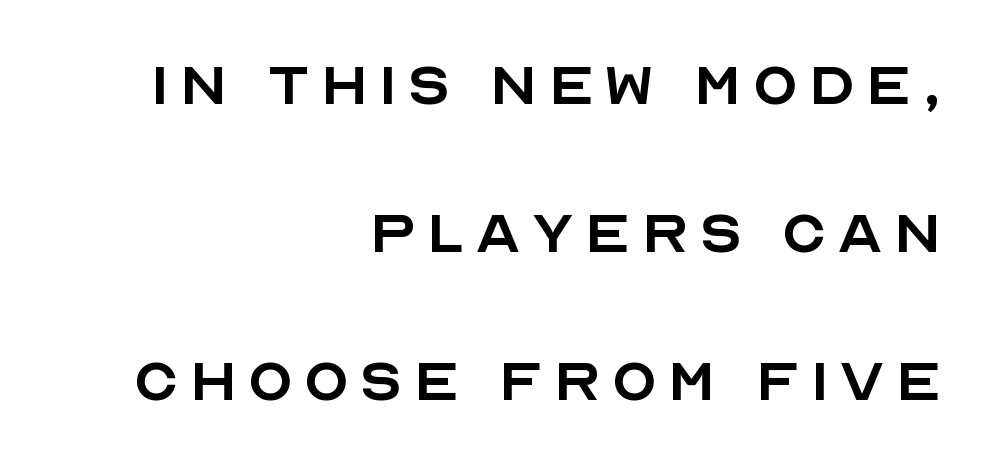
The zone under the glyphs is completely vacant. Each new line begins a long way beneath the previous one. The specimen reads as upright at a glance. Weight: in the light-to-regular range.
